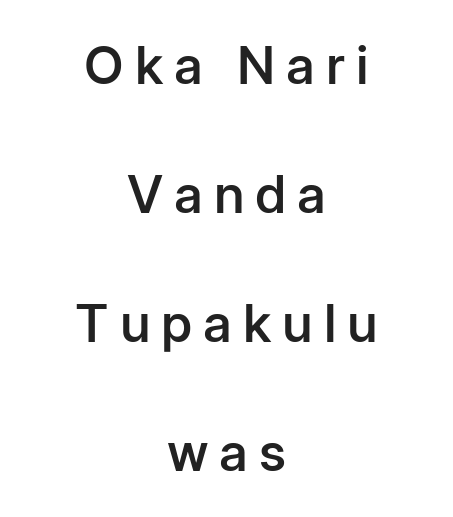
The image shows 52 px semibold sans-serif type, upright; set centered, loose line spacing (2.48x), unusually wide letter spacing (+0.21 em), not underlined; low stroke contrast and a medium x-height.
